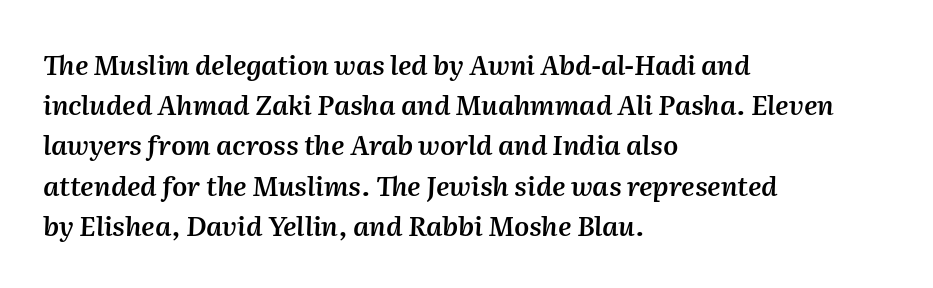
{"italic": "yes", "lean": "right", "slant_degrees": 2, "bold": "semi", "underline": "no", "align": "left", "line_spacing": "normal", "line_spacing_ratio": 1.49, "letter_spacing": "normal", "letter_spacing_em": 0.0, "glyph_px": 27}
